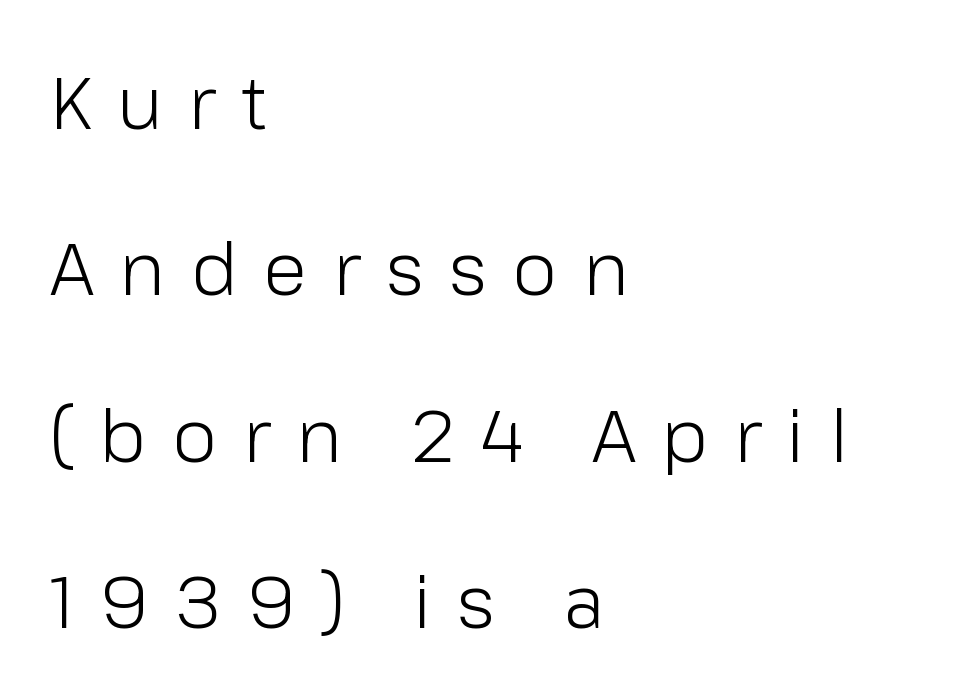
The image shows 73 px light sans-serif type, upright; set left-aligned, loose line spacing (2.28x), unusually wide letter spacing (+0.35 em), not underlined; low stroke contrast and a medium x-height.
